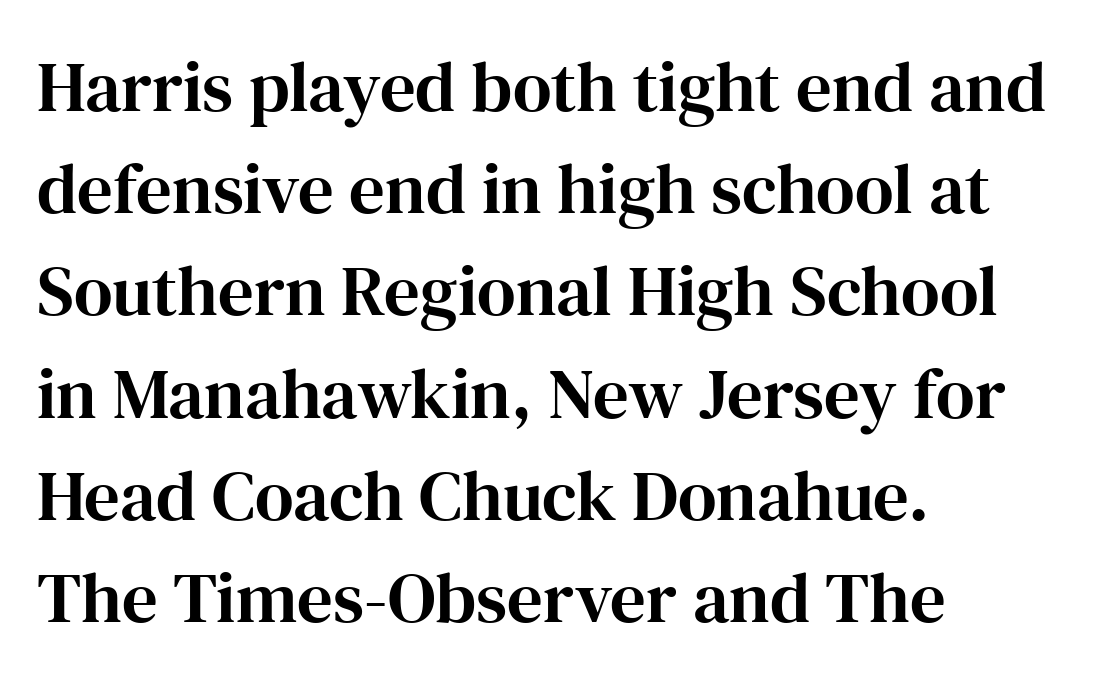
Q: Is the text italic (slanted)? A: No, it is upright.
Q: Is the typeface a serif or a sans-serif typeface? A: Serif.
Q: Is the text underlined? A: No.
Q: How is the paragraph aligned? A: Left-aligned.
Q: Is the spacing between letters normal or unusually wide? A: Normal.
Q: Is the spacing between lines tight, normal or loose? A: Normal.
Q: Width (condensed, normal, or wide)? A: Normal.
Q: Stroke contrast? A: High.
Q: x-height? A: Medium.
Q: Monospaced? A: No.
